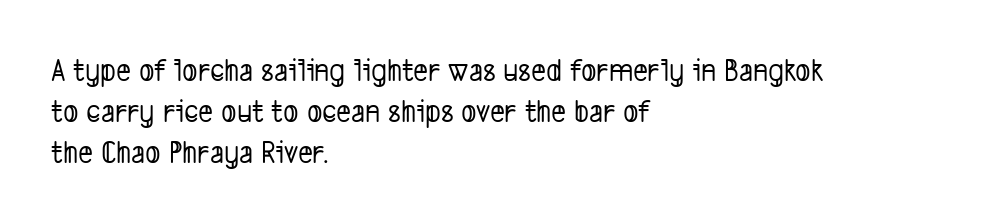
The lines sit at an ordinary, default distance from one another. Serifs: no, the terminals of the letterforms are clean. Has an underline been added? It has not. Line starts are locked; line ends wander. Glyph-to-glyph distance matches everyday printed text.
